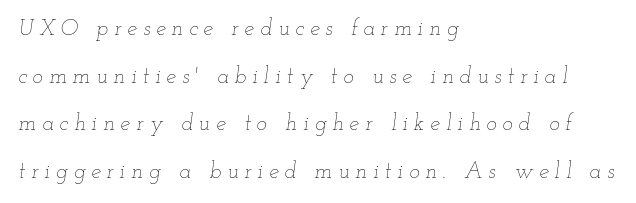
The image shows 22 px text type, italic (leaning right); set left-aligned, loose line spacing (2.17x), unusually wide letter spacing (+0.27 em), not underlined.
